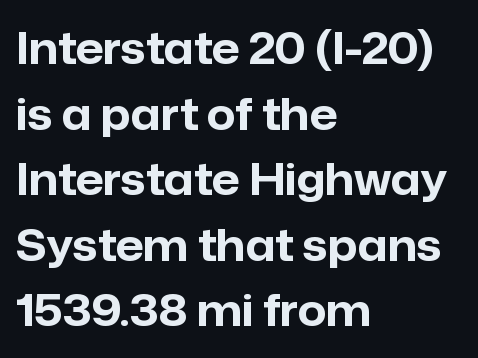
{"serif": "no", "italic": "no", "bold": "yes", "weight": "bold", "width": "normal", "stroke_contrast": "low", "x_height": "medium", "monospaced": "no", "underline": "no", "align": "left", "line_spacing": "normal", "line_spacing_ratio": 1.49, "letter_spacing": "normal", "letter_spacing_em": 0.0, "glyph_px": 44}
